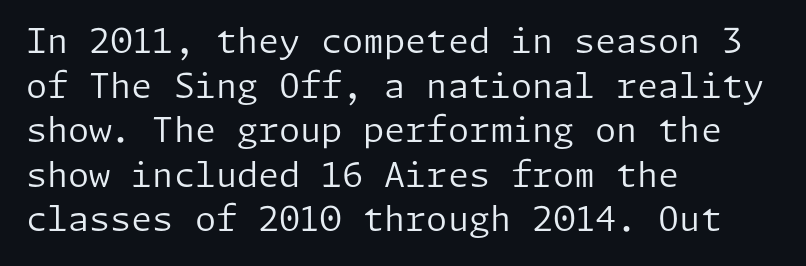
Q: Is the text bold? A: No.
Q: Is the text italic (slanted)? A: No, it is upright.
Q: Is the typeface a serif or a sans-serif typeface? A: Sans-serif.
Q: Is the text underlined? A: No.
Q: How is the paragraph aligned? A: Left-aligned.
Q: Is the spacing between letters normal or unusually wide? A: Normal.
Q: Is the spacing between lines tight, normal or loose? A: Normal.
Q: Width (condensed, normal, or wide)? A: Normal.
Q: Stroke contrast? A: Low.
Q: x-height? A: Medium.
